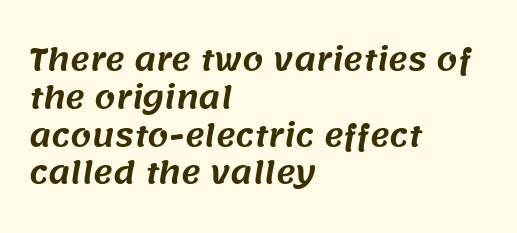
{"serif": "no", "width": "normal", "stroke_contrast": "medium", "x_height": "large", "monospaced": "no", "underline": "no", "align": "left", "line_spacing": "normal", "line_spacing_ratio": 1.26, "letter_spacing": "normal", "letter_spacing_em": 0.0, "glyph_px": 30}
